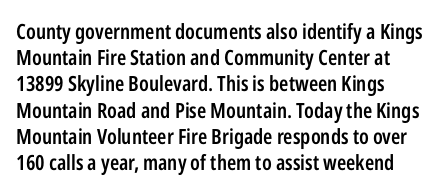
{"italic": "no", "bold": "semi", "underline": "no", "align": "left", "line_spacing": "normal", "line_spacing_ratio": 1.25, "letter_spacing": "normal", "letter_spacing_em": 0.0, "glyph_px": 21}
